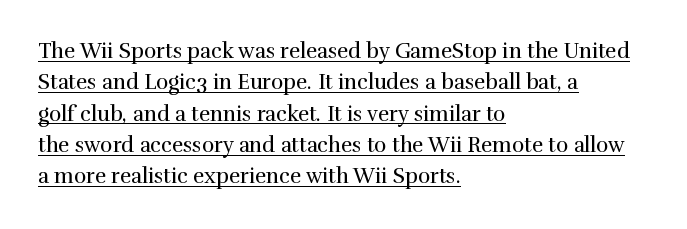
The image shows 21 px text type, upright; set left-aligned, normal line spacing (1.49x), normal letter spacing, underlined.
